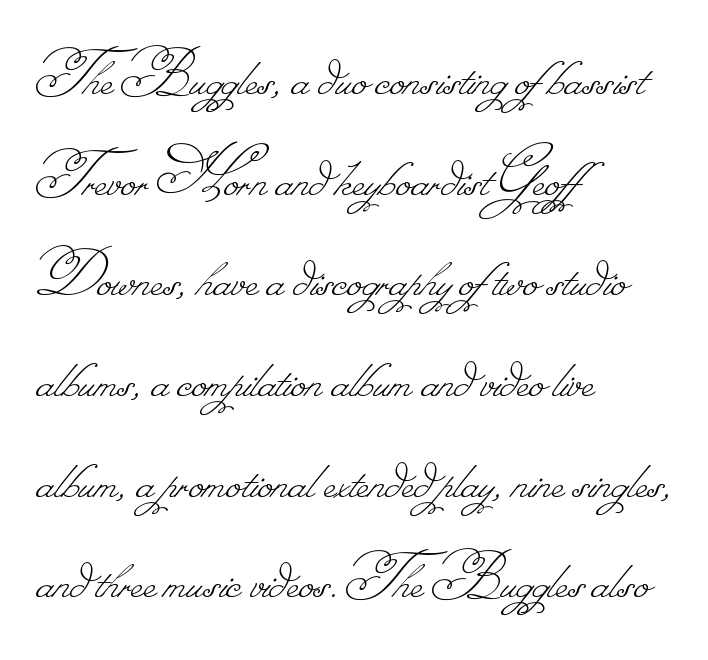
The image shows 68 px thin type; set left-aligned, normal line spacing (1.48x), normal letter spacing, not underlined; low stroke contrast.
